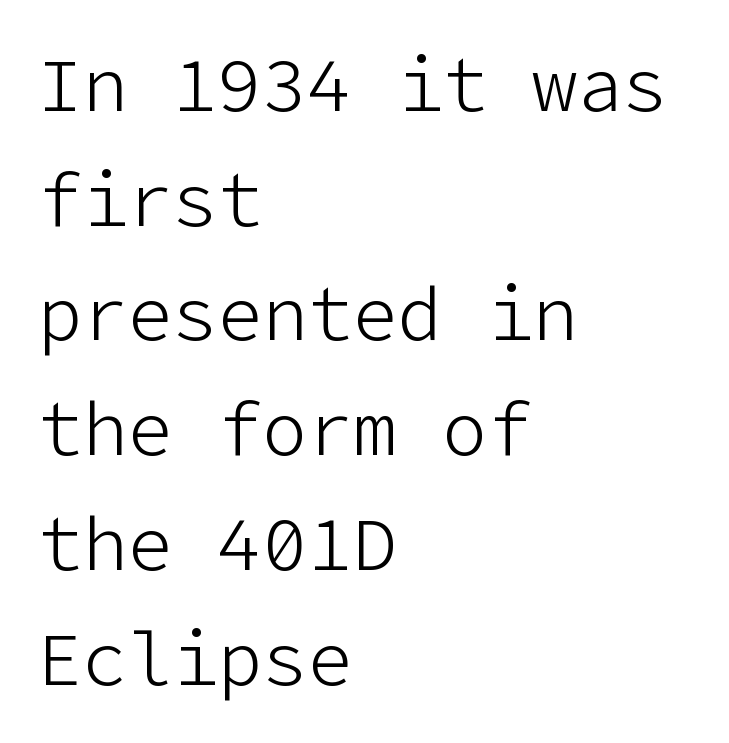
Q: Is the text bold? A: No.
Q: Is the text italic (slanted)? A: No, it is upright.
Q: Is the typeface a serif or a sans-serif typeface? A: Sans-serif.
Q: Is the text underlined? A: No.
Q: How is the paragraph aligned? A: Left-aligned.
Q: Is the spacing between letters normal or unusually wide? A: Normal.
Q: Is the spacing between lines tight, normal or loose? A: Normal.
Q: Width (condensed, normal, or wide)? A: Normal.
Q: Stroke contrast? A: Low.
Q: x-height? A: Medium.
